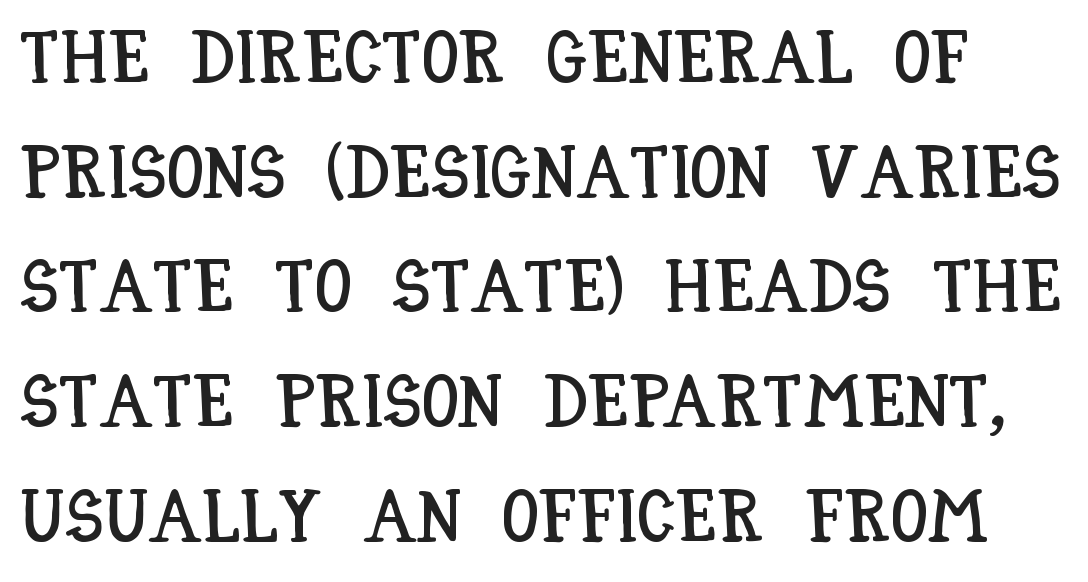
What's the leading like? Ordinary, nothing unusual. This is the regular roman posture of the typeface. Students, note that the glyphs here touch the page at normal intervals. Clear beneath every line of the passage. Think of a printed novel: that variable character pitch is what you see here.
